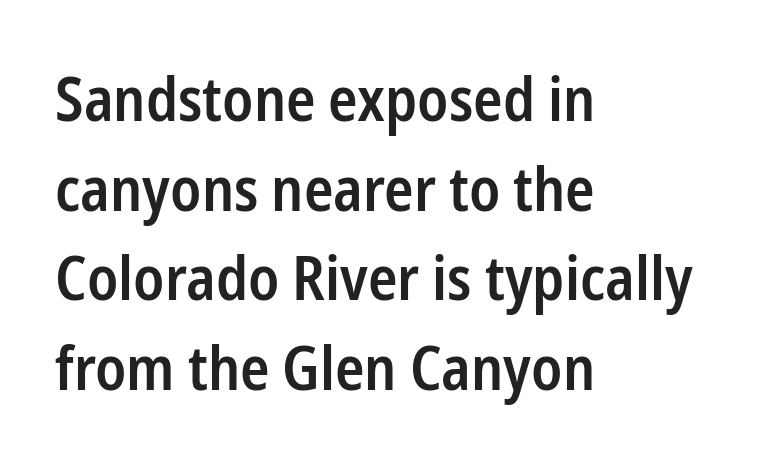
{"serif": "no", "italic": "no", "bold": "semi", "weight": "semibold", "width": "condensed", "stroke_contrast": "low", "x_height": "medium", "monospaced": "no", "underline": "no", "align": "left", "line_spacing": "normal", "line_spacing_ratio": 1.47, "letter_spacing": "normal", "letter_spacing_em": 0.0, "glyph_px": 61}
